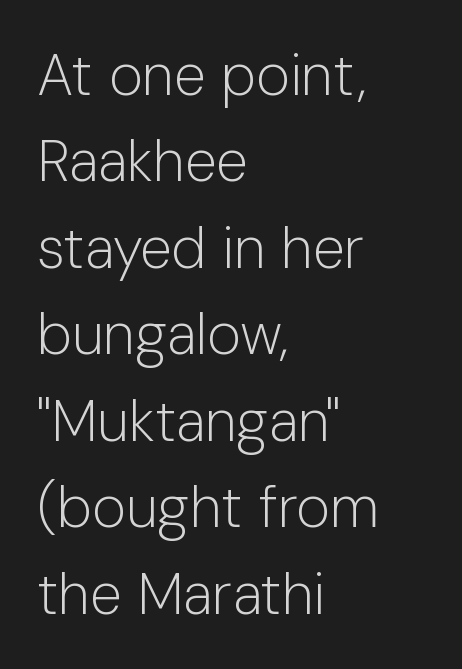
Q: Is the text bold? A: No.
Q: Is the text italic (slanted)? A: No, it is upright.
Q: Is the typeface a serif or a sans-serif typeface? A: Sans-serif.
Q: Is the text underlined? A: No.
Q: How is the paragraph aligned? A: Left-aligned.
Q: Is the spacing between letters normal or unusually wide? A: Normal.
Q: Is the spacing between lines tight, normal or loose? A: Normal.
Q: Width (condensed, normal, or wide)? A: Normal.
Q: Stroke contrast? A: Low.
Q: x-height? A: Medium.
Q: Monospaced? A: No.
